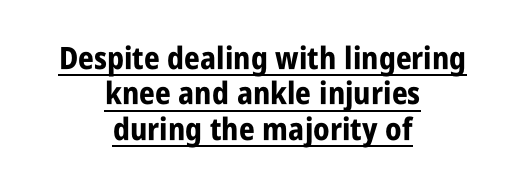
{"serif": "no", "italic": "no", "bold": "yes", "weight": "bold", "width": "condensed", "stroke_contrast": "low", "x_height": "large", "monospaced": "no", "underline": "yes", "align": "center", "line_spacing": "tight", "line_spacing_ratio": 1.14, "letter_spacing": "normal", "letter_spacing_em": 0.0, "glyph_px": 31}
